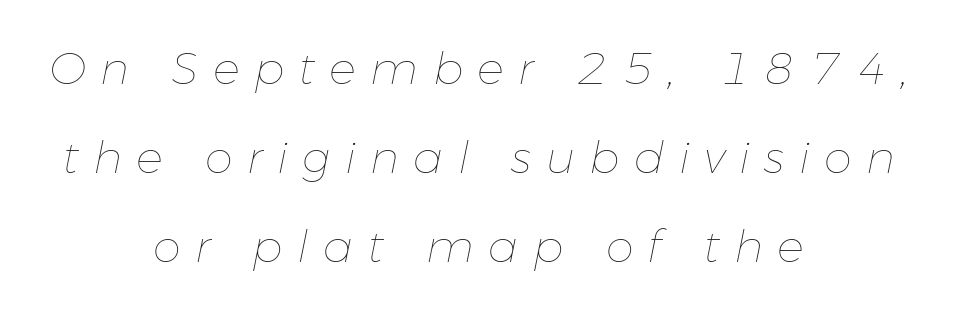
The words here are not underlined. A typesetter would call this proportional, since set widths differ per character. What's the leading like? Stretched, with rows far apart. The compositor balanced each line on the midline. An italicized treatment has been applied to the whole sample. Compared with typical body copy, the letter spacing here is much looser.
